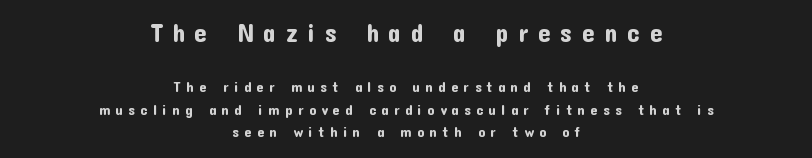
The type sits square on the baseline with zero lean. The rendering positions every line midway between the sides. The specimen omits any rule beneath the text block's lines. A typesetter would call this heavily tracked-out type. Look at the glyph heights: the upper group is clearly the bigger setting. The lines sit at an ordinary, default distance from one another.
